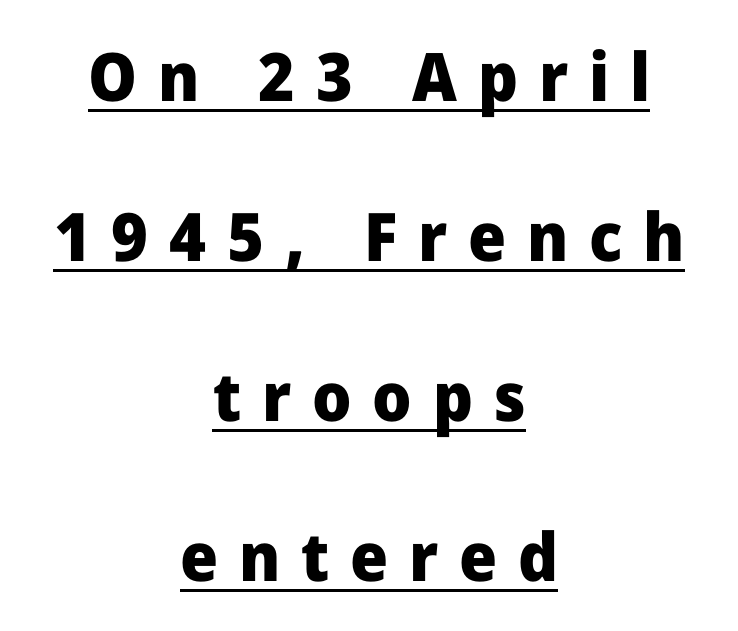
{"serif": "no", "italic": "no", "bold": "yes", "weight": "heavy", "width": "normal", "stroke_contrast": "low", "x_height": "medium", "monospaced": "no", "underline": "yes", "align": "center", "line_spacing": "loose", "line_spacing_ratio": 2.39, "letter_spacing": "wide", "letter_spacing_em": 0.31, "glyph_px": 67}
